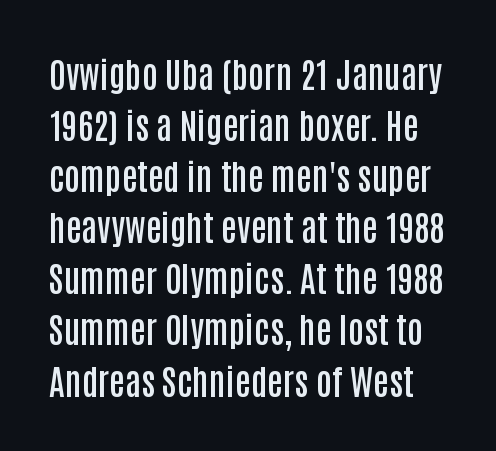
{"serif": "no", "italic": "no", "bold": "semi", "weight": "semibold", "width": "condensed", "stroke_contrast": "low", "x_height": "large", "monospaced": "no", "underline": "no", "line_spacing": "normal", "line_spacing_ratio": 1.46, "letter_spacing": "normal", "letter_spacing_em": 0.0, "glyph_px": 35}
